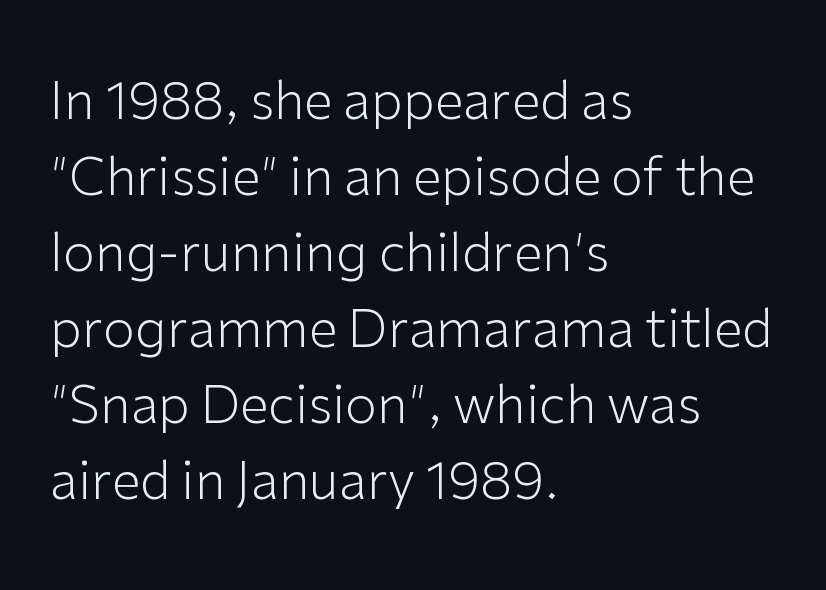
Q: Is the text bold? A: No.
Q: Is the text italic (slanted)? A: No, it is upright.
Q: Is the typeface a serif or a sans-serif typeface? A: Sans-serif.
Q: Is the text underlined? A: No.
Q: How is the paragraph aligned? A: Left-aligned.
Q: Is the spacing between letters normal or unusually wide? A: Normal.
Q: Is the spacing between lines tight, normal or loose? A: Normal.
Q: Width (condensed, normal, or wide)? A: Normal.
Q: Stroke contrast? A: Low.
Q: x-height? A: Medium.
Q: Monospaced? A: No.
